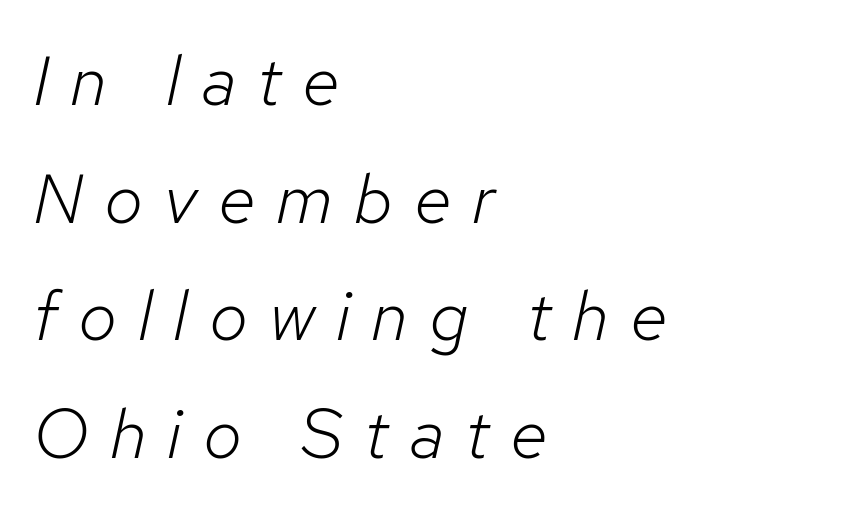
{"italic": "yes", "lean": "right", "slant_degrees": 12, "bold": "no", "weight": "light", "width": "normal", "stroke_contrast": "low", "x_height": "medium", "monospaced": "no", "underline": "no", "align": "left", "line_spacing": "normal", "line_spacing_ratio": 1.68, "letter_spacing": "wide", "letter_spacing_em": 0.3, "glyph_px": 70}
